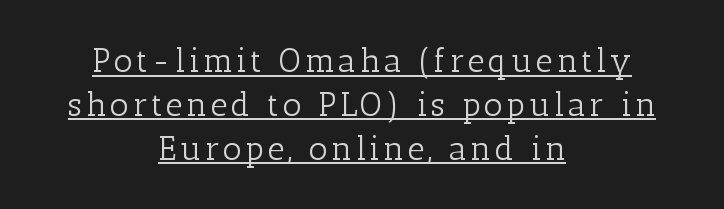
{"serif": "yes", "italic": "no", "bold": "no", "weight": "light", "width": "normal", "stroke_contrast": "low", "x_height": "medium", "monospaced": "no", "underline": "yes", "align": "center", "line_spacing": "normal", "line_spacing_ratio": 1.33, "glyph_px": 33}
